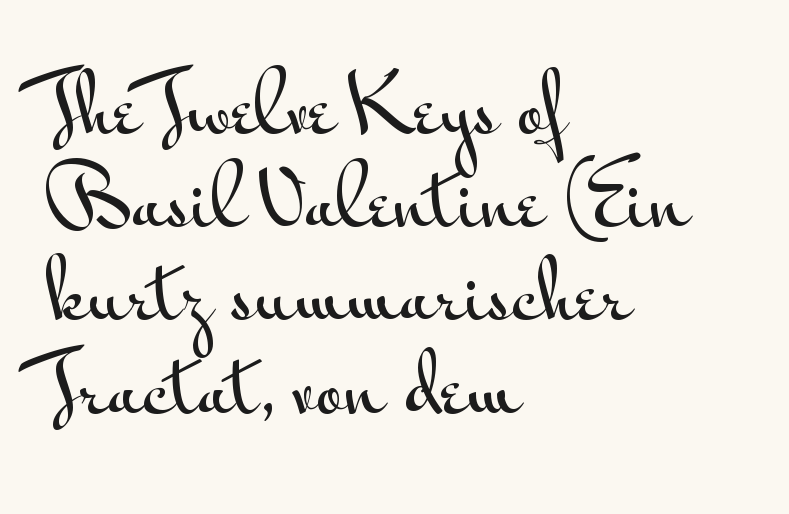
Q: Is the typeface a serif or a sans-serif typeface? A: Sans-serif.
Q: Is the text underlined? A: No.
Q: How is the paragraph aligned? A: Left-aligned.
Q: Is the spacing between letters normal or unusually wide? A: Normal.
Q: Width (condensed, normal, or wide)? A: Wide.
Q: Stroke contrast? A: Medium.
Q: x-height? A: Small.
Q: Monospaced? A: No.
